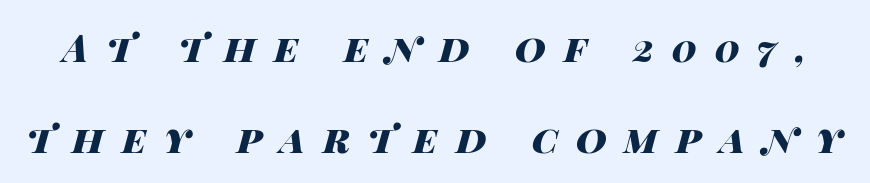
The image shows 38 px heavy, wide type, italic (leaning right); set loose line spacing (2.39x), unusually wide letter spacing (+0.47 em), not underlined; high stroke contrast and a large x-height.
